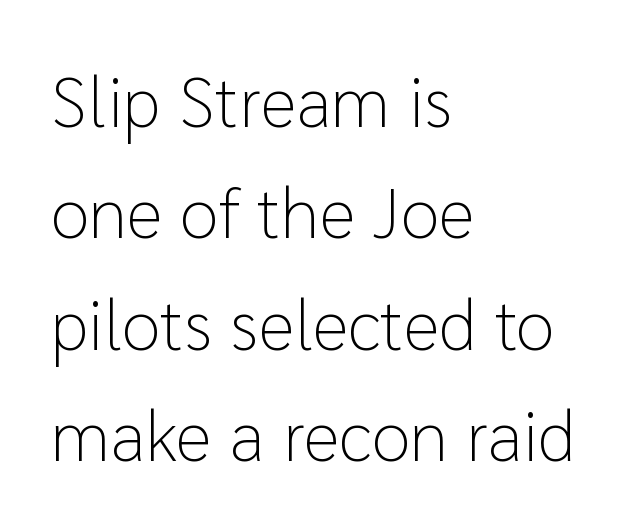
The string is rendered with underlining switched off. Look at the tracking — it's just the regular setting, nothing added. Nope, not italic — everything's standing straight. Unlike a traditional serif, this face leaves its strokes unadorned.
